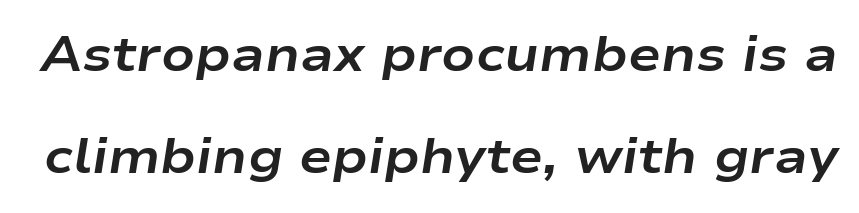
The image shows 49 px bold, wide type, italic (leaning right); set loose line spacing (2.09x), normal letter spacing, not underlined; low stroke contrast and a medium x-height.
